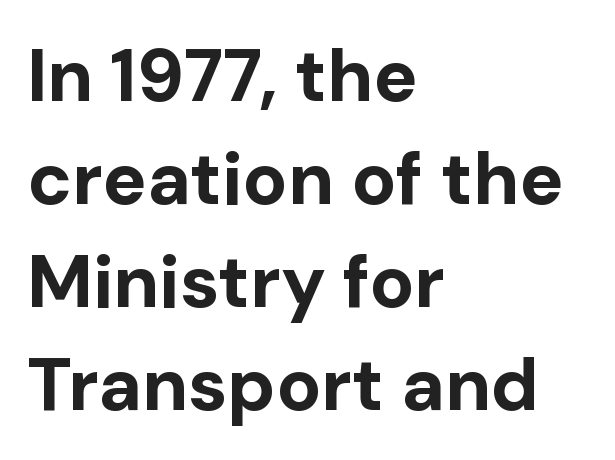
The lines in this sample share a left origin and differ only in where they stop. What stands out about the letter spacing? Nothing — it is the standard amount. Students, observe: this is what conventionally led text looks like. In terms of weight, the rendering is a true, heavy bold. The passage shown is not underscored anywhere.
